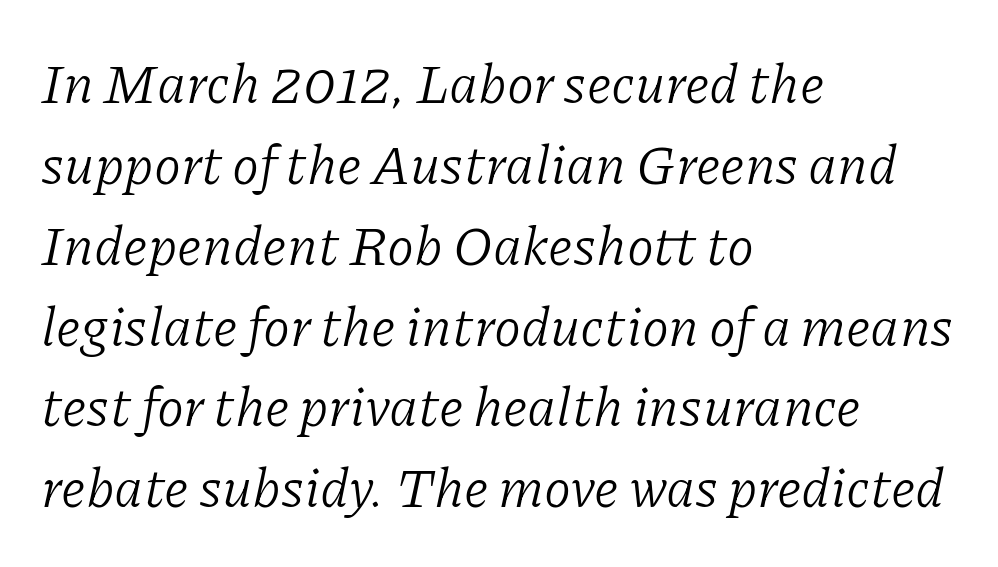
The image shows 55 px light serif type, italic (leaning right); set left-aligned, normal line spacing (1.47x), normal letter spacing, not underlined; low stroke contrast and a medium x-height.
